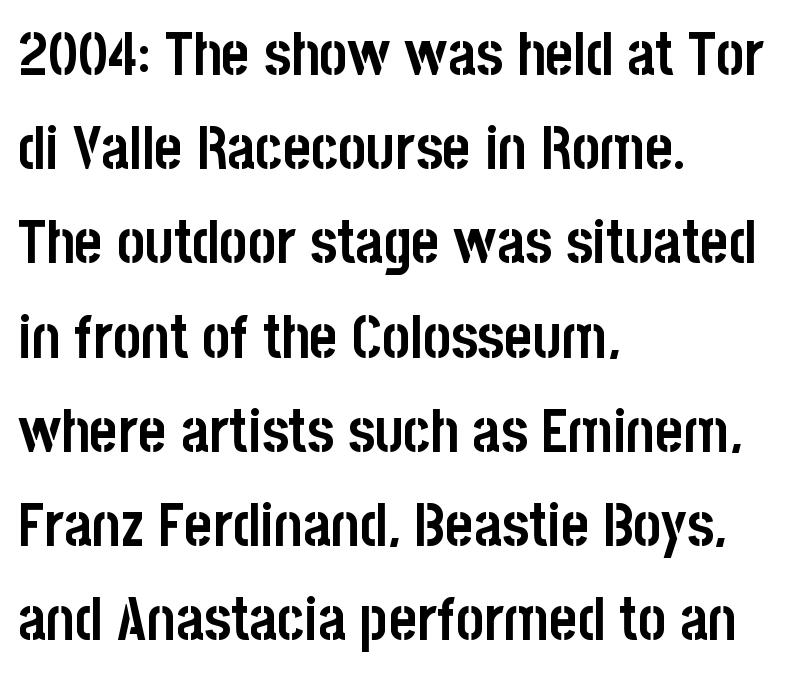
The typeface chosen for these lines omits serifs. A full-strength bold gives these letters their thick strokes. Compared with typical body copy, the letter spacing here is the same. Casual observation: everything's shoved over to the left.
